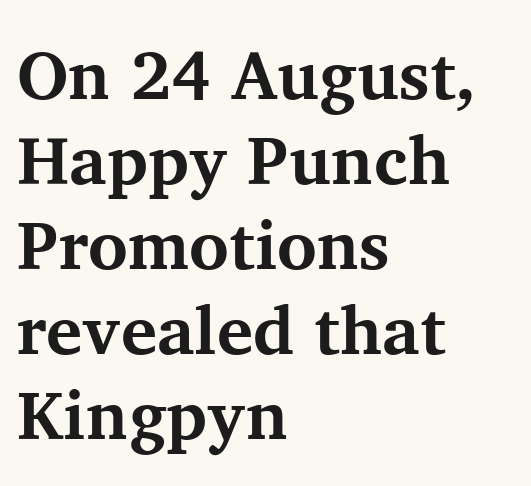
{"serif": "yes", "italic": "no", "bold": "yes", "weight": "bold", "width": "normal", "stroke_contrast": "medium", "x_height": "medium", "monospaced": "no", "underline": "no", "align": "left", "line_spacing": "normal", "line_spacing_ratio": 1.25, "letter_spacing": "normal", "letter_spacing_em": 0.0, "glyph_px": 68}
